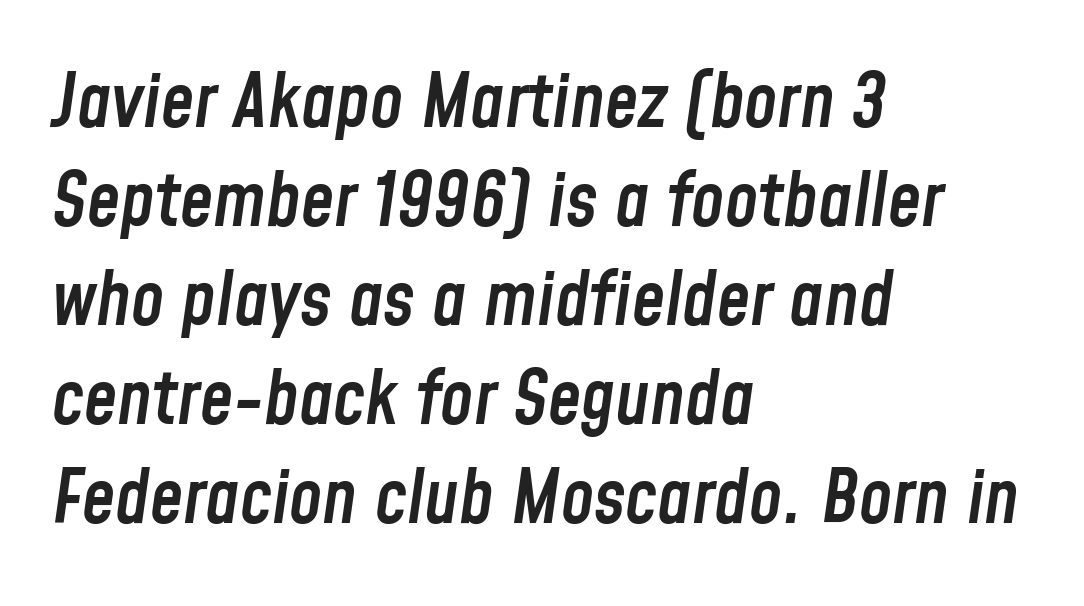
Line beginnings align vertically; line endings do not. The glyphs look as if they've been sheared to an angle. You could call the tracking neutral — neither tight nor loose. Is this a fixed-width face? No — the glyphs have proportional, varying widths. Glance below the letters and you will spot only blank space.
